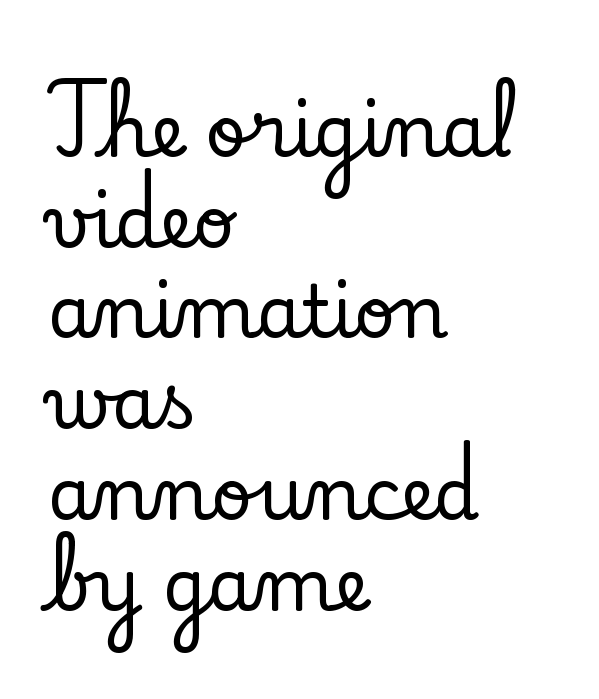
The line texture is even and compact thanks to regular tracking. Is there any slant? The stems are plumb. Is there much room between lines? A standard amount, neither cramped nor airy. Descender tails drop into unmarked territory. Note the varied advance widths — an 'i' is clearly narrower than an 'm'.
